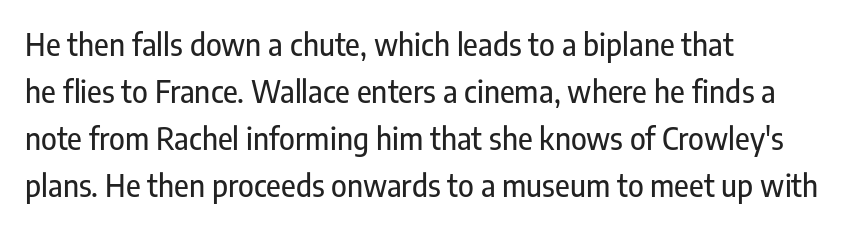
Q: Is the text italic (slanted)? A: No, it is upright.
Q: Is the typeface a serif or a sans-serif typeface? A: Sans-serif.
Q: Is the text underlined? A: No.
Q: How is the paragraph aligned? A: Left-aligned.
Q: Is the spacing between letters normal or unusually wide? A: Normal.
Q: Is the spacing between lines tight, normal or loose? A: Normal.
Q: Width (condensed, normal, or wide)? A: Condensed.
Q: Stroke contrast? A: Low.
Q: x-height? A: Medium.
Q: Monospaced? A: No.
